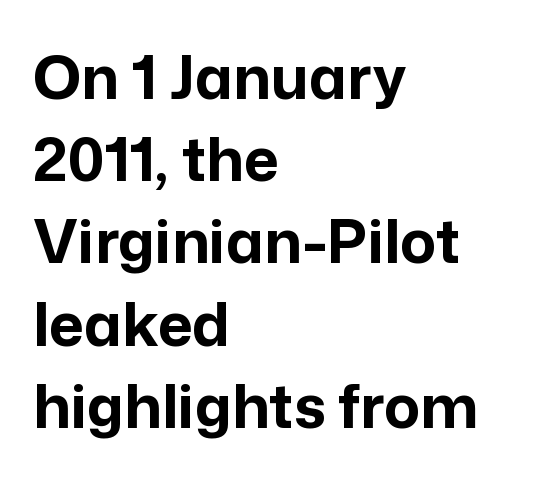
{"serif": "no", "italic": "no", "bold": "yes", "weight": "bold", "width": "normal", "stroke_contrast": "low", "x_height": "medium", "monospaced": "no", "underline": "no", "align": "left", "line_spacing": "normal", "line_spacing_ratio": 1.37, "letter_spacing": "normal", "letter_spacing_em": 0.0, "glyph_px": 60}
